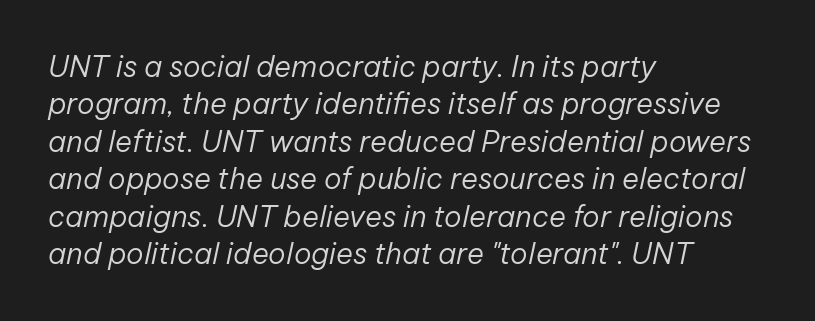
{"italic": "yes", "lean": "right", "slant_degrees": 12, "bold": "no", "weight": "regular", "width": "normal", "stroke_contrast": "low", "x_height": "medium", "monospaced": "no", "underline": "no", "align": "left", "line_spacing": "normal", "line_spacing_ratio": 1.29, "letter_spacing": "normal", "letter_spacing_em": 0.0, "glyph_px": 29}
